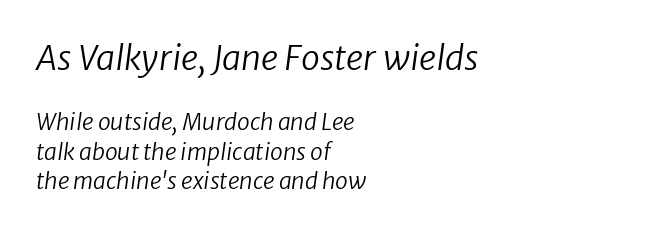
The image shows 34 px regular-weight type, italic (leaning right); set left-aligned, normal line spacing (1.29x), normal letter spacing, not underlined; the first (top) block is 1.48x larger; low stroke contrast and a medium x-height.
